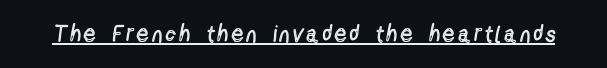
Honestly, the underline is the first thing you notice here. Vertical stems look standard width or narrower in stroke.
